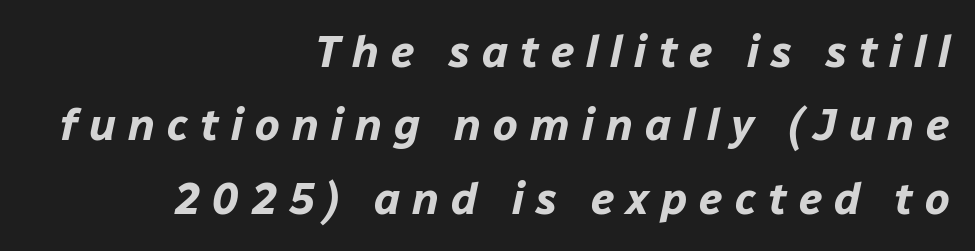
{"italic": "yes", "lean": "right", "slant_degrees": 12, "bold": "yes", "weight": "bold", "width": "normal", "stroke_contrast": "low", "x_height": "medium", "monospaced": "no", "underline": "no", "align": "right", "line_spacing": "normal", "line_spacing_ratio": 1.67, "letter_spacing": "wide", "letter_spacing_em": 0.27, "glyph_px": 44}
